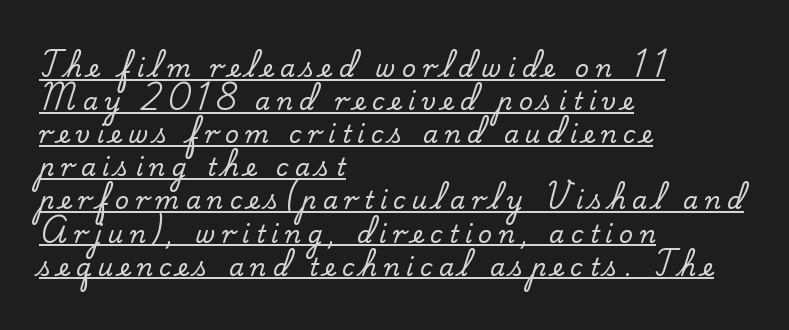
{"underline": "yes", "align": "left", "line_spacing": "normal", "line_spacing_ratio": 1.38, "letter_spacing": "wide", "letter_spacing_em": 0.27, "glyph_px": 24}
